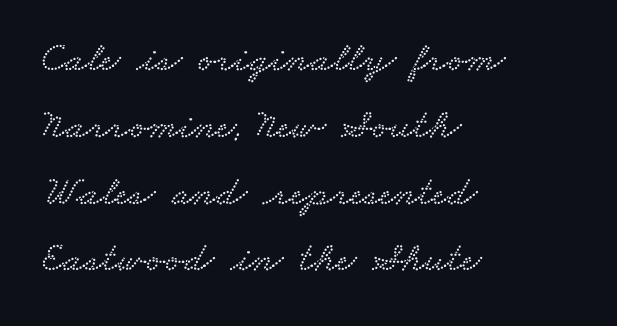
Q: Is the typeface a serif or a sans-serif typeface? A: Serif.
Q: Is the text underlined? A: No.
Q: How is the paragraph aligned? A: Left-aligned.
Q: Is the spacing between letters normal or unusually wide? A: Normal.
Q: Is the spacing between lines tight, normal or loose? A: Normal.
Q: Width (condensed, normal, or wide)? A: Wide.
Q: Stroke contrast? A: Low.
Q: x-height? A: Small.
Q: Monospaced? A: No.
